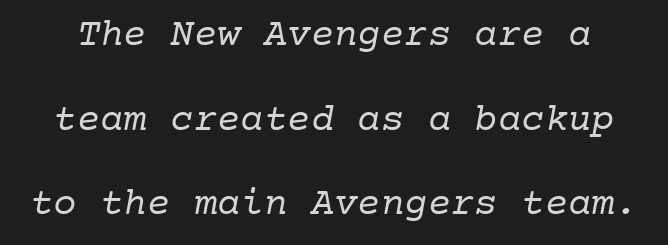
Q: Is the text bold? A: No.
Q: Is the typeface a serif or a sans-serif typeface? A: Serif.
Q: Is the text underlined? A: No.
Q: Is the spacing between letters normal or unusually wide? A: Normal.
Q: Is the spacing between lines tight, normal or loose? A: Loose.
Q: Width (condensed, normal, or wide)? A: Normal.
Q: Stroke contrast? A: Low.
Q: x-height? A: Medium.
Q: Monospaced? A: Yes.
